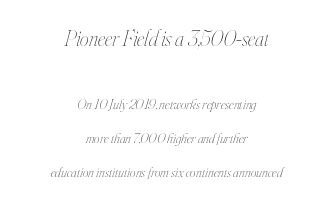
Q: Is the text bold? A: No.
Q: Is the text italic (slanted)? A: Yes, it leans right by about 16 degrees.
Q: Is the text underlined? A: No.
Q: How is the paragraph aligned? A: Centered.
Q: Is the spacing between letters normal or unusually wide? A: Normal.
Q: Is the spacing between lines tight, normal or loose? A: Loose.
Q: Which block of text is set in a larger size, the first (top) or the second (bottom)? A: The first (top) one.
